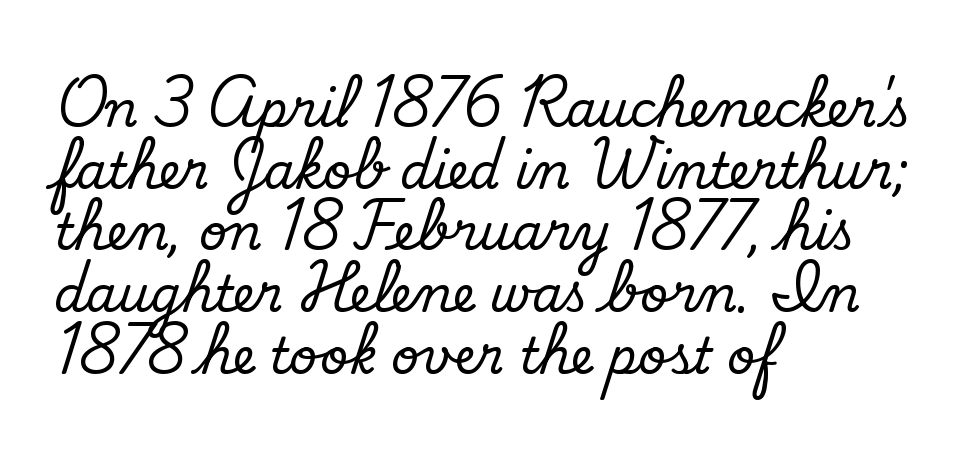
Q: Is the text bold? A: No.
Q: Is the typeface a serif or a sans-serif typeface? A: Sans-serif.
Q: Is the text underlined? A: No.
Q: How is the paragraph aligned? A: Left-aligned.
Q: Is the spacing between letters normal or unusually wide? A: Normal.
Q: Is the spacing between lines tight, normal or loose? A: Normal.
Q: Width (condensed, normal, or wide)? A: Normal.
Q: Stroke contrast? A: Low.
Q: x-height? A: Small.
Q: Monospaced? A: No.
